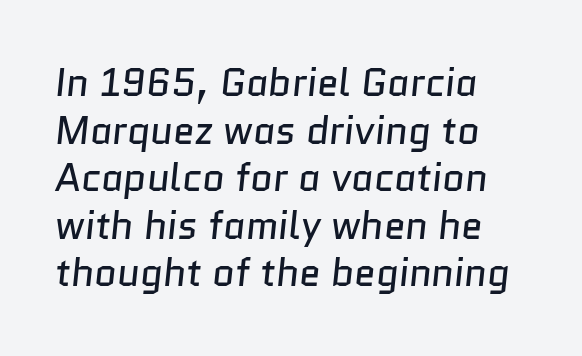
{"serif": "no", "bold": "no", "weight": "regular", "width": "normal", "stroke_contrast": "low", "x_height": "medium", "monospaced": "no", "underline": "no", "align": "left", "line_spacing_ratio": 1.22, "letter_spacing": "normal", "letter_spacing_em": 0.0, "glyph_px": 39}
